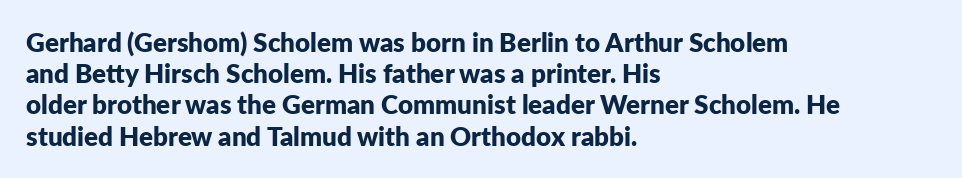
The image shows 26 px bold type, upright; set left-aligned, line spacing 1.2x, normal letter spacing, not underlined.
